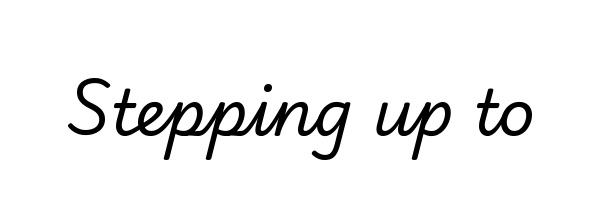
The image shows 64 px regular-weight sans-serif type; set normal letter spacing, not underlined; low stroke contrast and a small x-height.
